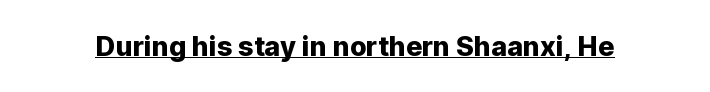
In terms of letterspacing, this is plain default setting. Ascenders rise straight up at ninety degrees. Underline: present.
